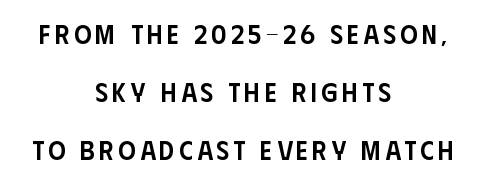
The image shows 27 px text type, upright; set centered, loose line spacing (2.14x), not underlined.
